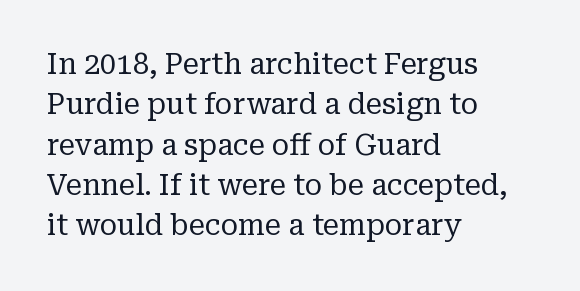
Q: Is the text bold? A: No.
Q: Is the text italic (slanted)? A: No, it is upright.
Q: Is the typeface a serif or a sans-serif typeface? A: Serif.
Q: Is the text underlined? A: No.
Q: How is the paragraph aligned? A: Left-aligned.
Q: Is the spacing between letters normal or unusually wide? A: Normal.
Q: Is the spacing between lines tight, normal or loose? A: Normal.
Q: Width (condensed, normal, or wide)? A: Normal.
Q: Stroke contrast? A: Low.
Q: x-height? A: Medium.
Q: Monospaced? A: No.
